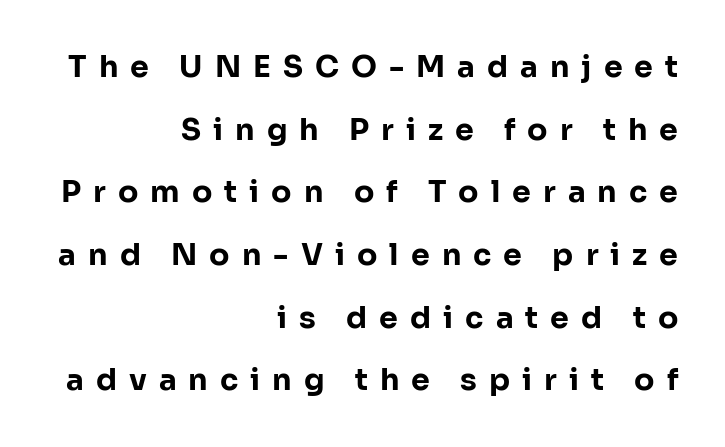
Casual observation: everything's shoved over to the right. This block would shrink considerably if given ordinary leading; it's expanded now. The letters advance in unequal steps, a hallmark of proportional type. Tall strokes in this sample are plumb rather than angled. Typographic density is high because the face is bold. The letters are spread apart with noticeably loose tracking.
